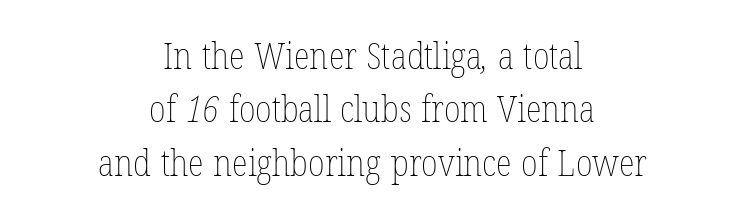
The image shows 37 px thin, condensed type; set centered, normal line spacing (1.44x), normal letter spacing, not underlined; low stroke contrast and a medium x-height.
